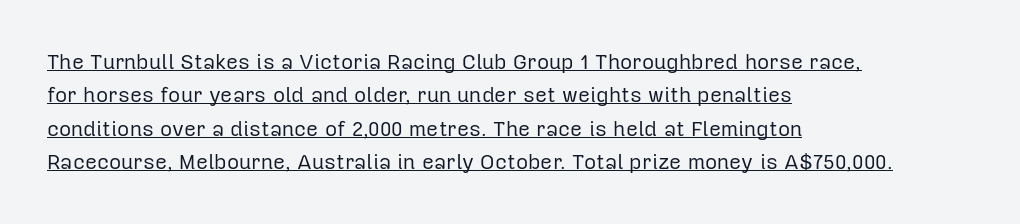
Q: Is the text bold? A: No.
Q: Is the text italic (slanted)? A: No, it is upright.
Q: Is the text underlined? A: Yes.
Q: How is the paragraph aligned? A: Left-aligned.
Q: Is the spacing between letters normal or unusually wide? A: Normal.
Q: Is the spacing between lines tight, normal or loose? A: Normal.
